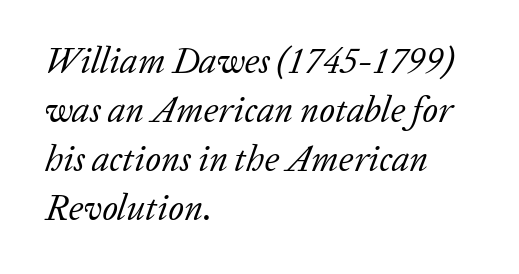
{"serif": "yes", "italic": "yes", "lean": "right", "slant_degrees": 20, "bold": "no", "weight": "regular", "width": "normal", "stroke_contrast": "low", "x_height": "medium", "monospaced": "no", "underline": "no", "align": "left", "line_spacing": "normal", "line_spacing_ratio": 1.36, "letter_spacing": "normal", "letter_spacing_em": 0.0, "glyph_px": 36}
